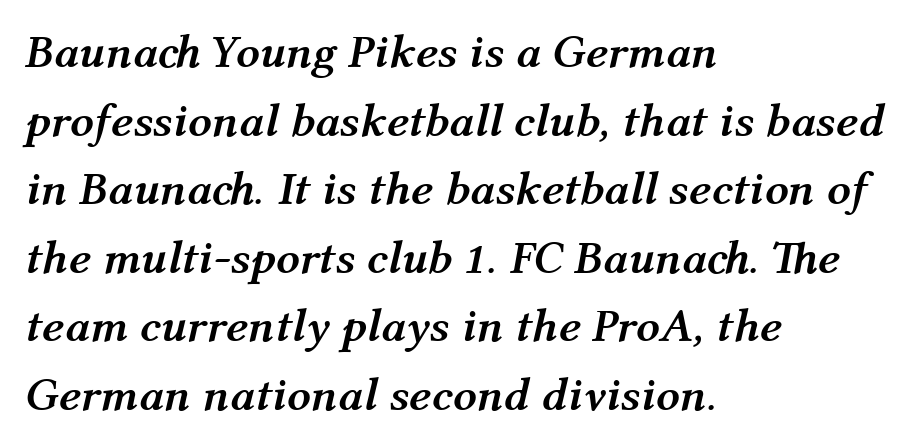
The axis of the letterforms is tilted away from vertical. Visually the block forms a straight wall on the left and a jagged coastline on the right. Words float on clear page, feet unadorned. Regarding leading, the lines here are spaced in the standard way. Note the varied advance widths — an 'i' is clearly narrower than an 'm'.
